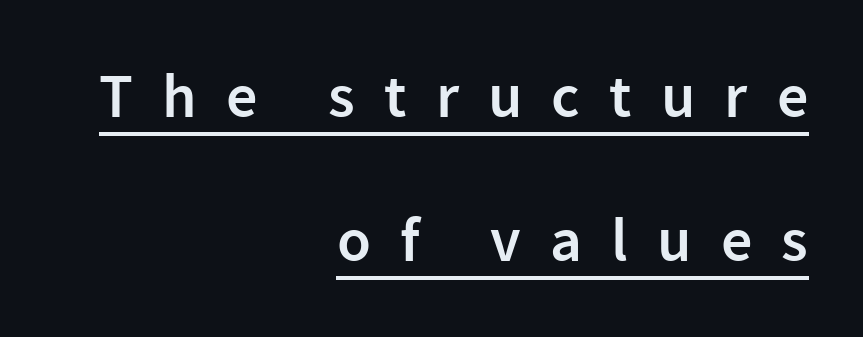
There is plenty of visible air inserted between adjacent glyphs. Like a heading marked for emphasis, these lines bear an underscore. The characters look somewhat weighty, a semibold short of true bold. Leading: increased.
